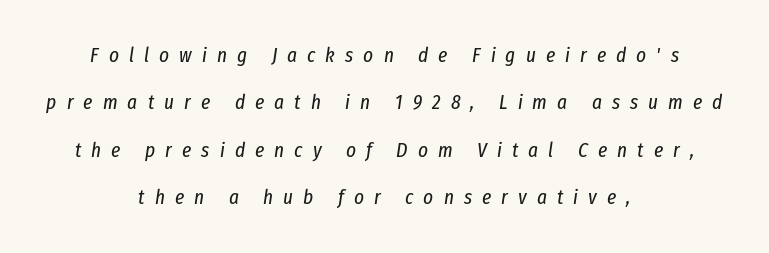
The image shows 21 px text type, italic (leaning right); set centered, loose line spacing (2.26x), unusually wide letter spacing (+0.48 em), not underlined.
